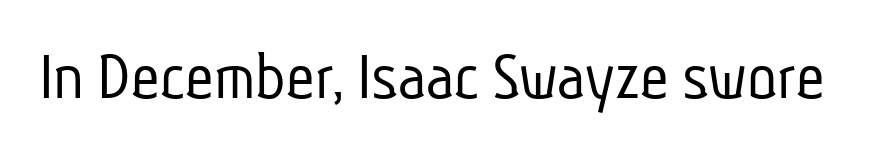
Looks like regular typesetting: each glyph gets only the width it needs. Type style note: lacks serifs. Observe the ordinary spacing: letters are neighbours, not strangers. Each row of text sits above clean, open space. Vertical stems look standard width or narrower in stroke.
